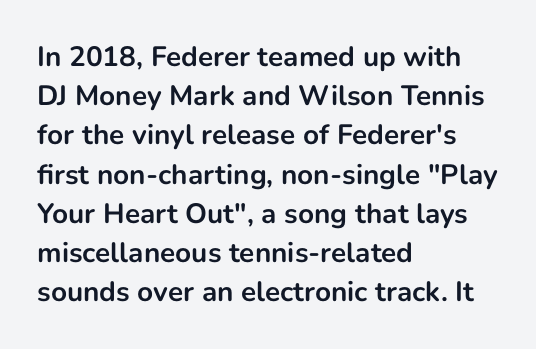
Q: Is the text bold? A: Yes.
Q: Is the text italic (slanted)? A: No, it is upright.
Q: Is the typeface a serif or a sans-serif typeface? A: Sans-serif.
Q: Is the text underlined? A: No.
Q: How is the paragraph aligned? A: Left-aligned.
Q: Is the spacing between letters normal or unusually wide? A: Normal.
Q: Is the spacing between lines tight, normal or loose? A: Normal.
Q: Width (condensed, normal, or wide)? A: Normal.
Q: Stroke contrast? A: Low.
Q: x-height? A: Medium.
Q: Monospaced? A: No.
